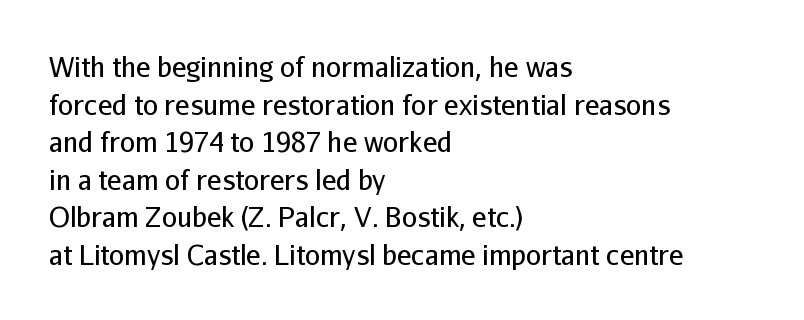
Q: Is the text bold? A: No.
Q: Is the text italic (slanted)? A: No, it is upright.
Q: Is the text underlined? A: No.
Q: How is the paragraph aligned? A: Left-aligned.
Q: Is the spacing between letters normal or unusually wide? A: Normal.
Q: Is the spacing between lines tight, normal or loose? A: Normal.
